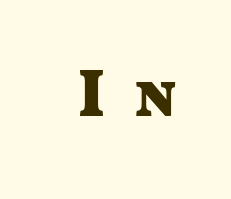
Is this a fixed-width face? No — the glyphs have proportional, varying widths. Each letter's strokes conclude bluntly, with no projecting serifs. The space beneath each line is pristine and unruled. What stands out about the letter spacing? Its width — letters are far apart.
